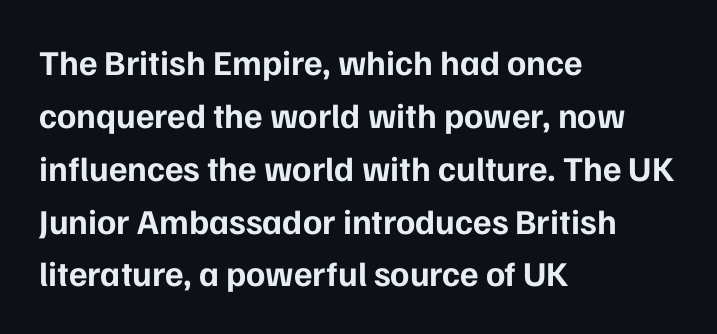
The image shows 35 px bold sans-serif type, upright; set left-aligned, normal line spacing (1.51x), normal letter spacing, not underlined; low stroke contrast and a medium x-height.
